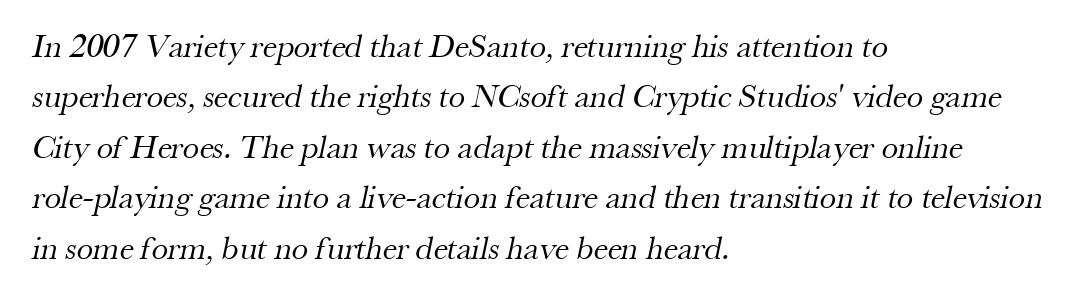
Q: Is the text bold? A: No.
Q: Is the typeface a serif or a sans-serif typeface? A: Serif.
Q: Is the text underlined? A: No.
Q: How is the paragraph aligned? A: Left-aligned.
Q: Is the spacing between letters normal or unusually wide? A: Normal.
Q: Is the spacing between lines tight, normal or loose? A: Normal.
Q: Width (condensed, normal, or wide)? A: Normal.
Q: Stroke contrast? A: Medium.
Q: x-height? A: Small.
Q: Monospaced? A: No.
